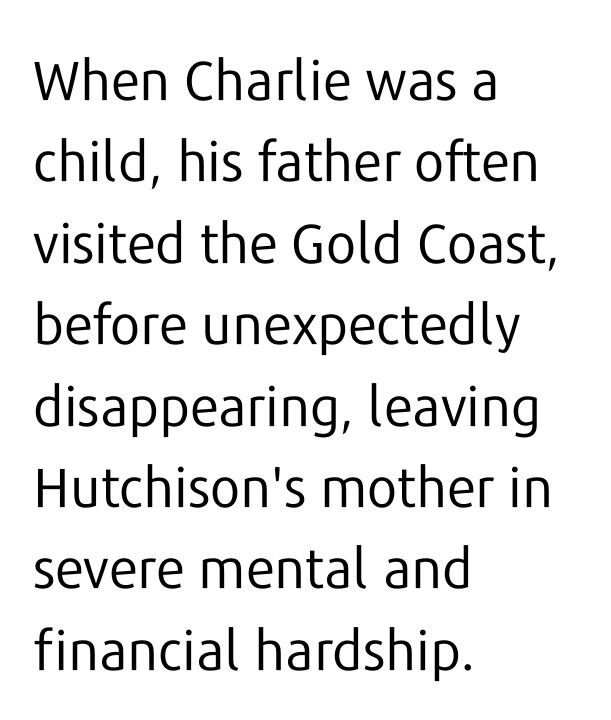
Each letter keeps its own natural width here, so spacing adapts to shape. What's the leading like? Ordinary, nothing unusual. You could call the tracking neutral — neither tight nor loose. This sample is left-justified, so line endings fall wherever the words run out.
